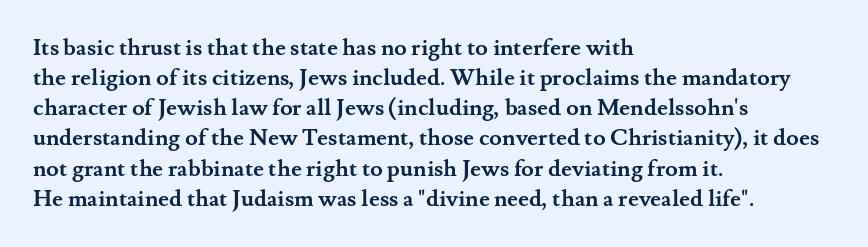
The image shows 23 px bold type, upright; set left-aligned, normal line spacing (1.31x), normal letter spacing, not underlined.
